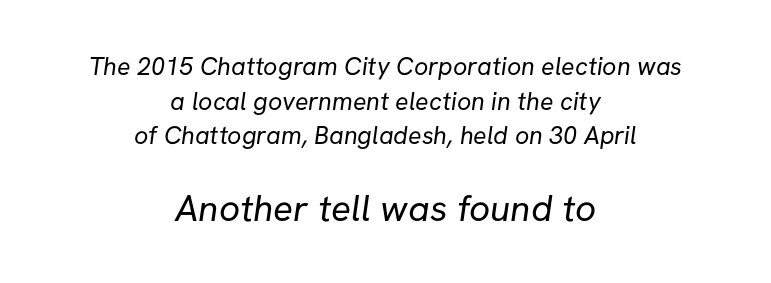
{"serif": "no", "bold": "no", "weight": "regular", "width": "normal", "stroke_contrast": "low", "x_height": "medium", "monospaced": "no", "underline": "no", "align": "center", "line_spacing": "normal", "line_spacing_ratio": 1.39, "letter_spacing": "normal", "letter_spacing_em": 0.0, "larger_block": "second", "size_ratio": 1.48, "glyph_px": 37}
